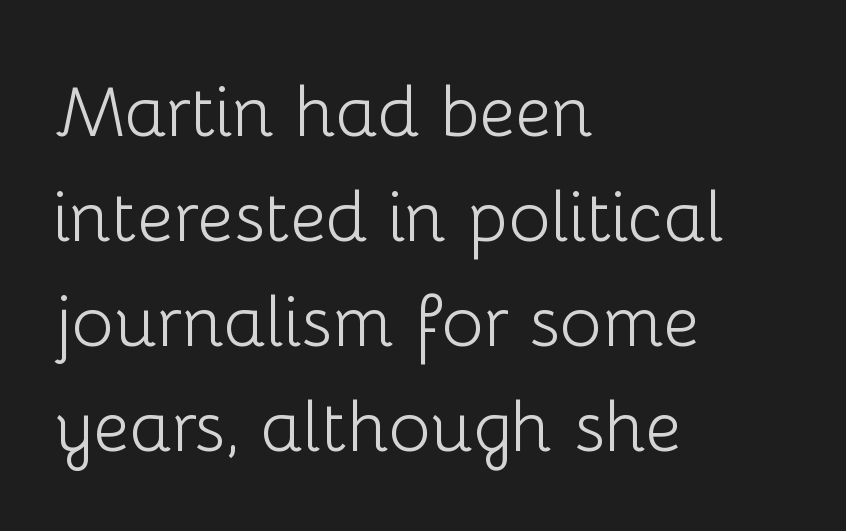
The image shows 71 px light sans-serif type, upright; set left-aligned, normal line spacing (1.48x), normal letter spacing, not underlined; low stroke contrast and a medium x-height.
